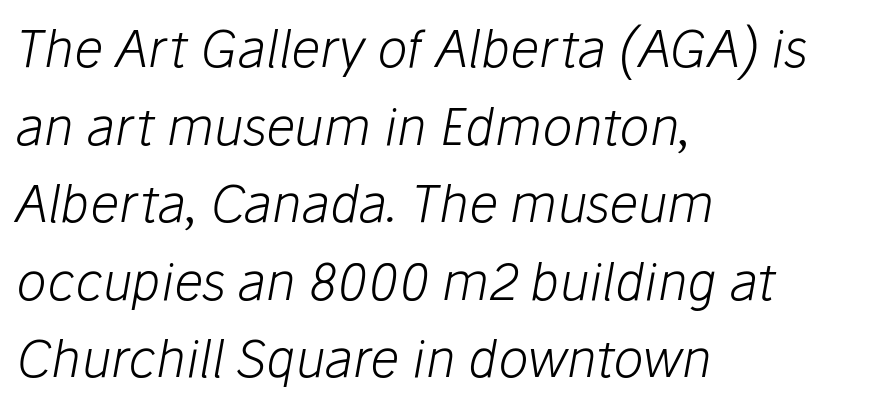
{"italic": "yes", "lean": "right", "slant_degrees": 10, "bold": "no", "weight": "light", "width": "normal", "stroke_contrast": "low", "x_height": "medium", "monospaced": "no", "underline": "no", "align": "left", "line_spacing": "normal", "line_spacing_ratio": 1.52, "letter_spacing": "normal", "letter_spacing_em": 0.0, "glyph_px": 51}
